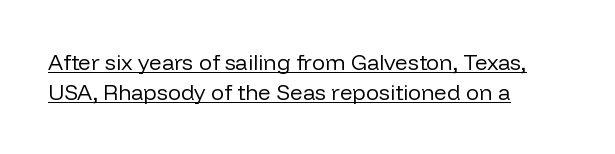
{"italic": "no", "bold": "no", "underline": "yes", "align": "left", "line_spacing": "normal", "line_spacing_ratio": 1.35, "letter_spacing": "normal", "letter_spacing_em": 0.0, "glyph_px": 22}
